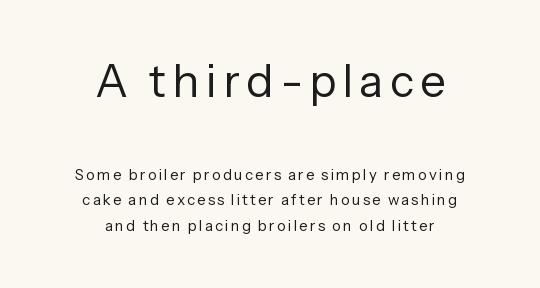
Q: Is the text bold? A: No.
Q: Is the text italic (slanted)? A: No, it is upright.
Q: Is the typeface a serif or a sans-serif typeface? A: Sans-serif.
Q: Is the text underlined? A: No.
Q: How is the paragraph aligned? A: Centered.
Q: Is the spacing between lines tight, normal or loose? A: Normal.
Q: Which block of text is set in a larger size, the first (top) or the second (bottom)? A: The first (top) one.
Q: Width (condensed, normal, or wide)? A: Normal.
Q: Stroke contrast? A: Low.
Q: x-height? A: Medium.
Q: Monospaced? A: No.
